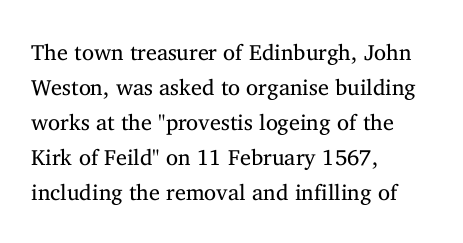
Q: Is the text bold? A: No.
Q: Is the text italic (slanted)? A: No, it is upright.
Q: Is the text underlined? A: No.
Q: How is the paragraph aligned? A: Left-aligned.
Q: Is the spacing between letters normal or unusually wide? A: Normal.
Q: Is the spacing between lines tight, normal or loose? A: Normal.
